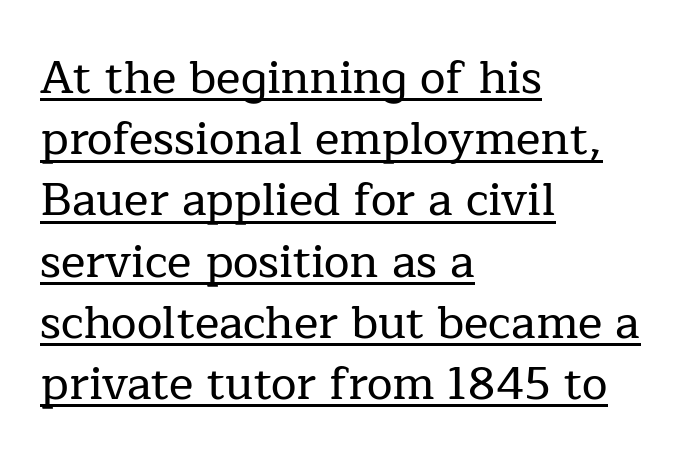
{"serif": "yes", "italic": "no", "width": "normal", "stroke_contrast": "low", "x_height": "medium", "monospaced": "no", "underline": "yes", "align": "left", "line_spacing": "normal", "line_spacing_ratio": 1.33, "letter_spacing": "normal", "letter_spacing_em": 0.0, "glyph_px": 46}
